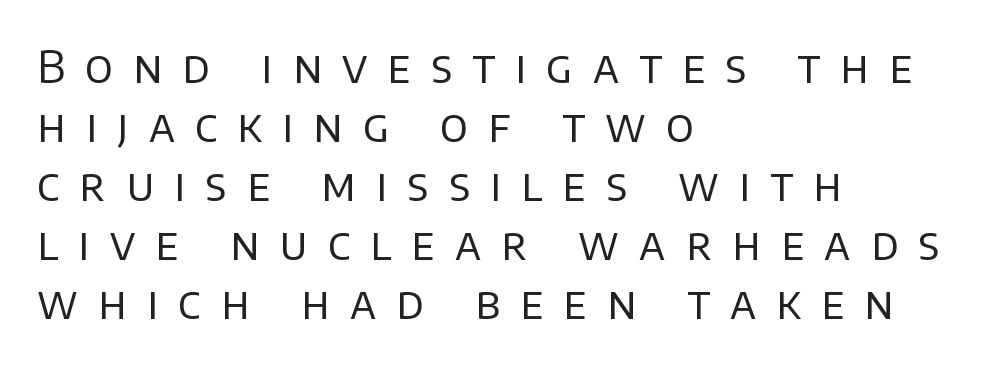
Q: Is the text bold? A: No.
Q: Is the text italic (slanted)? A: No, it is upright.
Q: Is the typeface a serif or a sans-serif typeface? A: Sans-serif.
Q: Is the text underlined? A: No.
Q: How is the paragraph aligned? A: Left-aligned.
Q: Is the spacing between letters normal or unusually wide? A: Unusually wide.
Q: Is the spacing between lines tight, normal or loose? A: Normal.
Q: Width (condensed, normal, or wide)? A: Normal.
Q: Stroke contrast? A: Low.
Q: x-height? A: Large.
Q: Monospaced? A: No.
